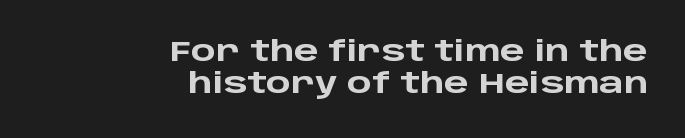
The image shows 29 px heavy, wide sans-serif type, upright; set right-aligned, tight line spacing (1.11x), normal letter spacing, not underlined; low stroke contrast and a large x-height.
